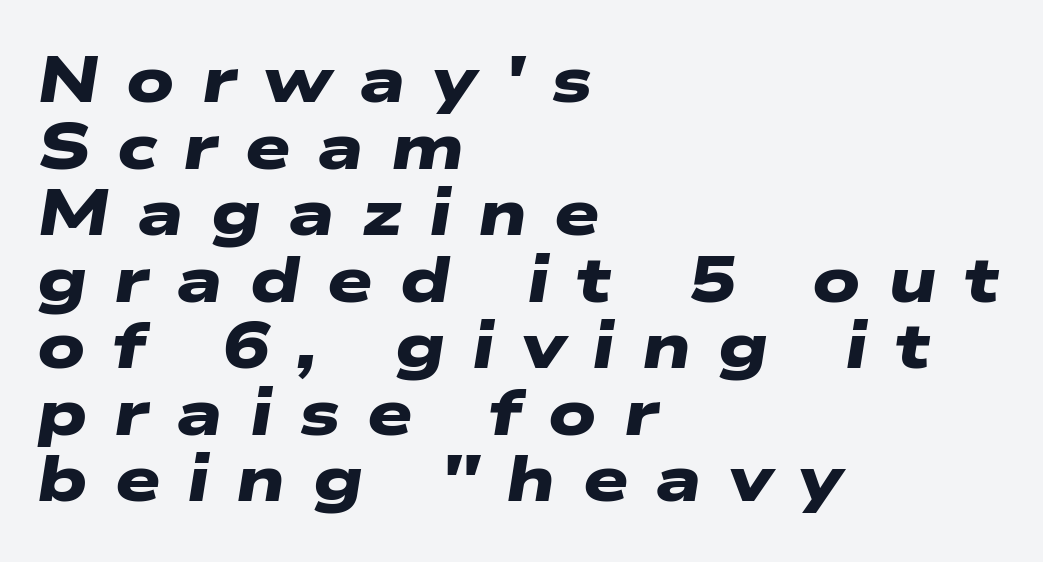
{"serif": "no", "bold": "yes", "weight": "heavy", "width": "wide", "stroke_contrast": "low", "x_height": "medium", "monospaced": "no", "underline": "no", "align": "left", "line_spacing": "tight", "line_spacing_ratio": 1.04, "letter_spacing": "wide", "letter_spacing_em": 0.42, "glyph_px": 64}
